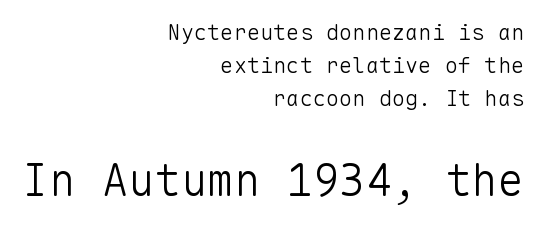
Note: no serifs on the glyphs. Descender tails drop into unmarked territory. Compare the two chunks: the lower has the greater cap height. Short and long lines alike share a common ending point at right. The font's upright variant was chosen for this text.
